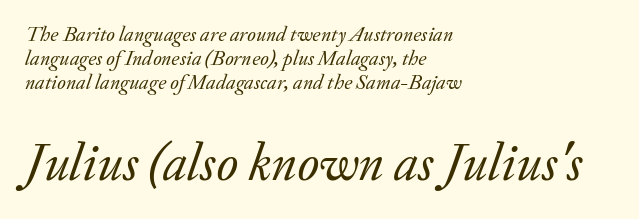
The image shows 53 px regular-weight serif type, italic (leaning right); set left-aligned, tight line spacing (1.14x), normal letter spacing, not underlined; the second (bottom) block is 2.52x larger; low stroke contrast and a small x-height.
